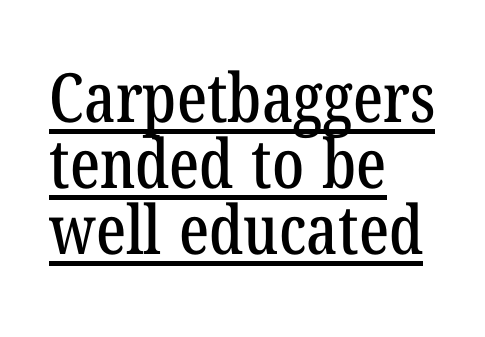
The image shows 68 px condensed serif type; set left-aligned, tight line spacing (0.97x), normal letter spacing, underlined; low stroke contrast and a medium x-height.
